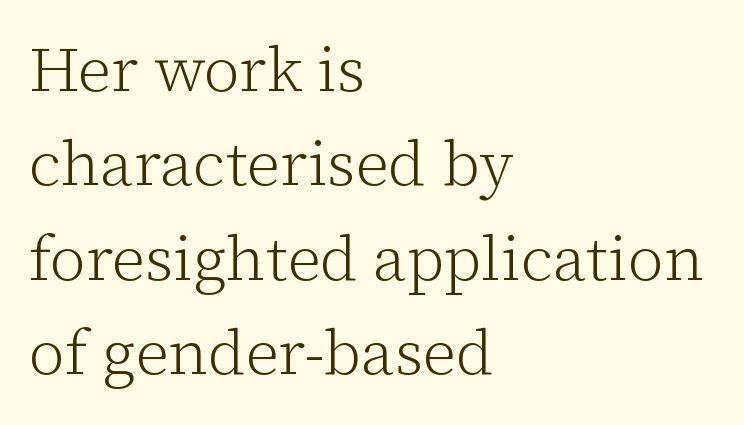
The letters advance in unequal steps, a hallmark of proportional type. Italic: no, the glyphs are upright roman. The strokes carry an ordinary text weight at most. Normally led — the rows are evenly, conventionally spaced. One-word summary of the alignment: left. The space beneath each line is pristine and unruled.
